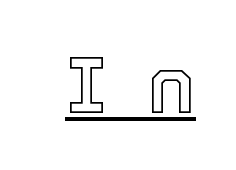
{"italic": "no", "width": "normal", "x_height": "medium", "monospaced": "no", "underline": "yes", "letter_spacing": "wide", "letter_spacing_em": 0.5, "glyph_px": 80}
